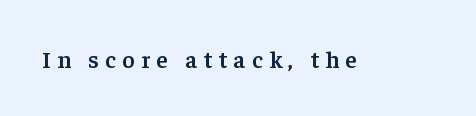
Q: Is the text bold? A: Semi-bold.
Q: Is the text italic (slanted)? A: No, it is upright.
Q: Is the text underlined? A: No.
Q: Is the spacing between letters normal or unusually wide? A: Unusually wide.
